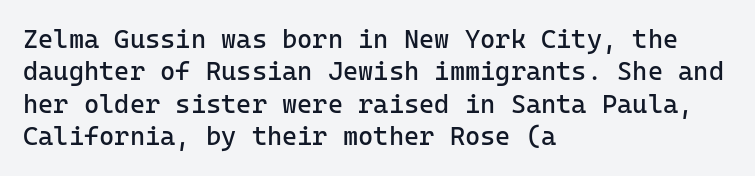
{"italic": "no", "bold": "no", "underline": "no", "align": "left", "line_spacing": "normal", "line_spacing_ratio": 1.25, "letter_spacing": "normal", "letter_spacing_em": 0.0, "glyph_px": 26}
